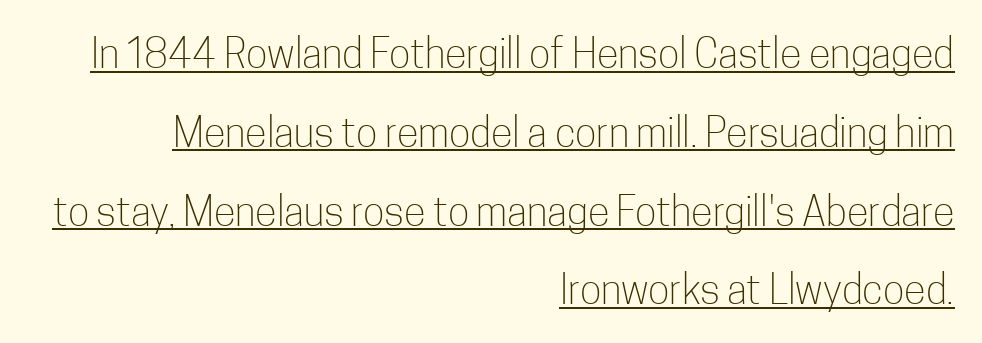
{"serif": "no", "italic": "no", "bold": "no", "weight": "light", "width": "condensed", "stroke_contrast": "low", "x_height": "medium", "monospaced": "no", "underline": "yes", "align": "right", "line_spacing": "loose", "line_spacing_ratio": 1.97, "letter_spacing": "normal", "letter_spacing_em": 0.0, "glyph_px": 40}
